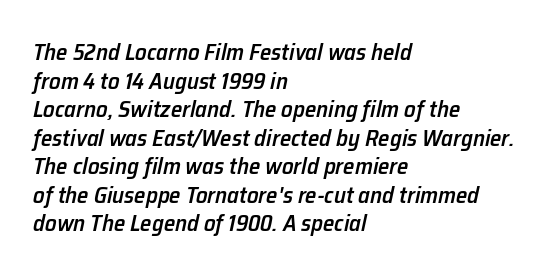
Q: Is the text bold? A: Semi-bold.
Q: Is the text italic (slanted)? A: Yes, it leans right by about 12 degrees.
Q: Is the text underlined? A: No.
Q: How is the paragraph aligned? A: Left-aligned.
Q: Is the spacing between letters normal or unusually wide? A: Normal.
